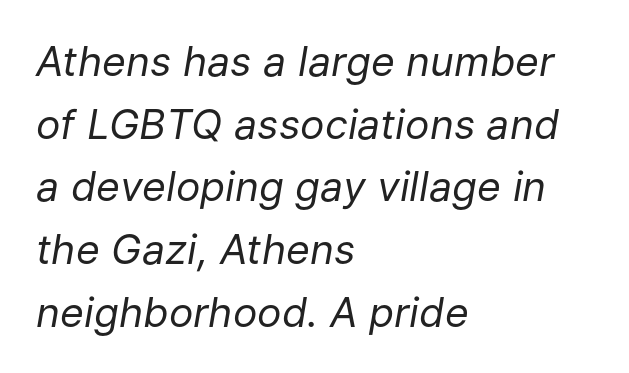
Descenders are the only things crossing below the line. Every character sits at an angle, as italics do. In terms of leading, this rendering sits right in the middle. Nothing heavy about these letters — not bold at all. Which margin do the lines hug? The left one — the right edge is uneven. Here the designer chose a conventional face with non-uniform glyph widths.
